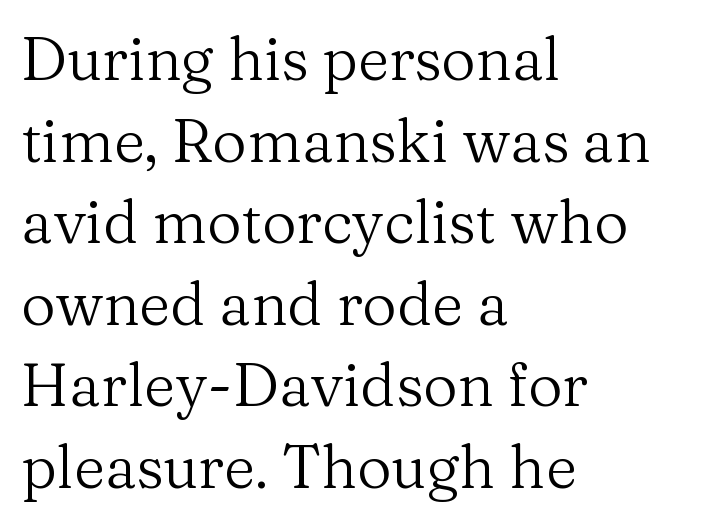
Q: Is the text bold? A: No.
Q: Is the text italic (slanted)? A: No, it is upright.
Q: Is the typeface a serif or a sans-serif typeface? A: Serif.
Q: Is the text underlined? A: No.
Q: How is the paragraph aligned? A: Left-aligned.
Q: Is the spacing between letters normal or unusually wide? A: Normal.
Q: Is the spacing between lines tight, normal or loose? A: Normal.
Q: Width (condensed, normal, or wide)? A: Normal.
Q: Stroke contrast? A: Medium.
Q: x-height? A: Medium.
Q: Monospaced? A: No.
